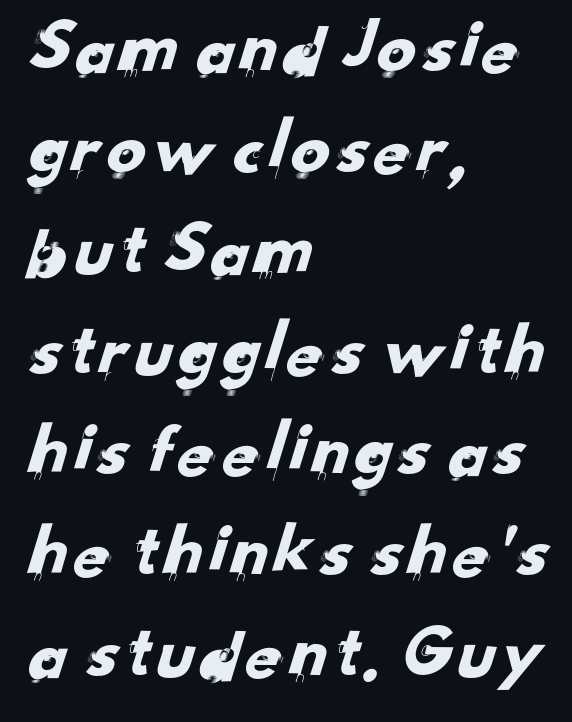
{"serif": "no", "width": "normal", "stroke_contrast": "low", "x_height": "small", "monospaced": "no", "underline": "no", "align": "left", "line_spacing": "normal", "line_spacing_ratio": 1.31, "letter_spacing": "normal", "letter_spacing_em": 0.0, "glyph_px": 77}
